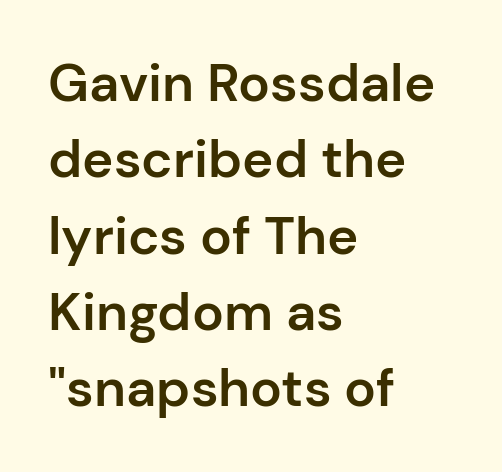
Interline gaps are of average width in this sample. Set as a demibold, roughly 600 on the weight scale. You can tell from the bare stems that sans-serif type was used. Quick note: underline off. The lettering holds an erect, upright posture throughout. You could call the tracking neutral — neither tight nor loose.
